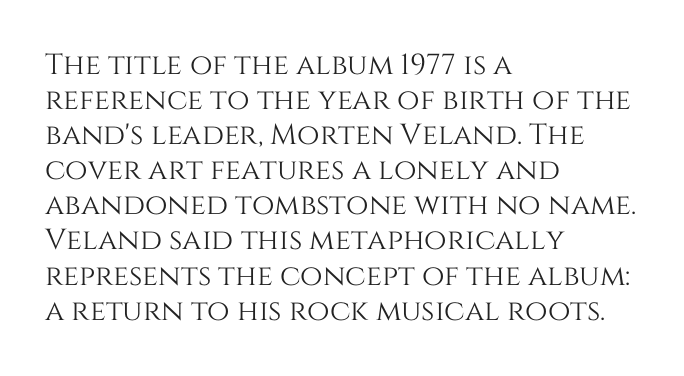
The image shows 29 px text type, upright; set left-aligned, line spacing 1.21x, normal letter spacing, not underlined; medium stroke contrast and a large x-height.
